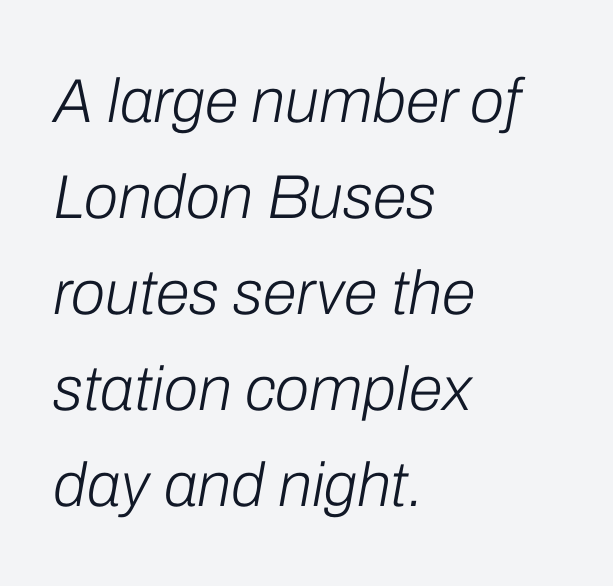
The image shows 62 px light type, italic (leaning right); set left-aligned, normal line spacing (1.55x), normal letter spacing, not underlined; low stroke contrast and a medium x-height.
